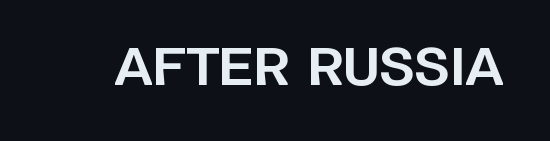
The image shows 51 px bold sans-serif type, upright; set normal letter spacing, not underlined; low stroke contrast and a large x-height.
